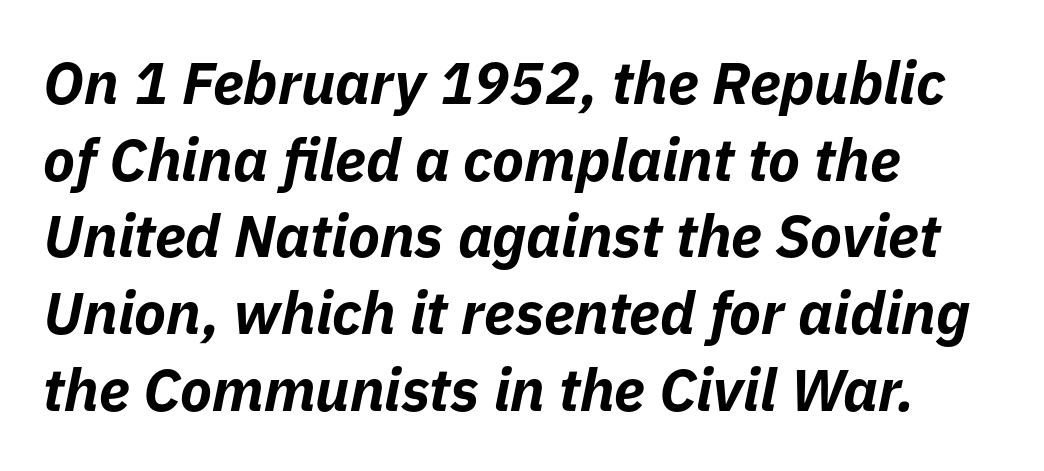
{"italic": "yes", "lean": "right", "slant_degrees": 11, "bold": "yes", "weight": "bold", "width": "normal", "stroke_contrast": "low", "x_height": "medium", "monospaced": "no", "underline": "no", "align": "left", "line_spacing": "normal", "line_spacing_ratio": 1.3, "letter_spacing": "normal", "letter_spacing_em": 0.0, "glyph_px": 59}
